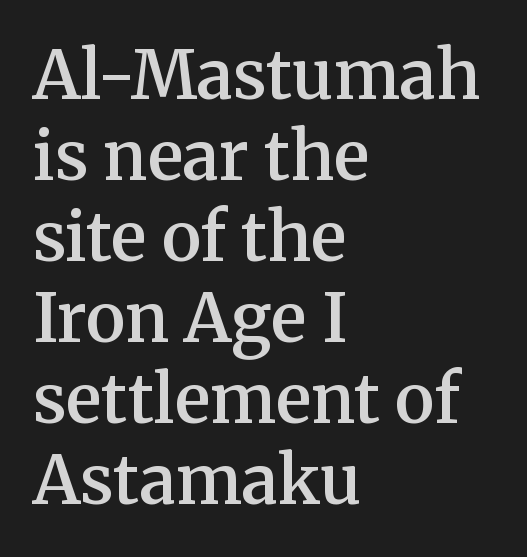
The image shows 67 px semibold serif type, upright; set left-aligned, line spacing 1.21x, normal letter spacing, not underlined; medium stroke contrast and a medium x-height.
